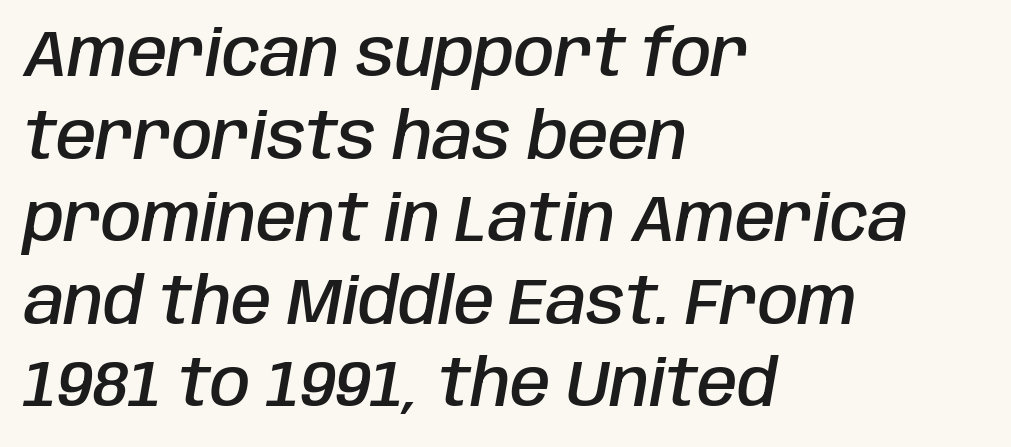
The image shows 65 px semibold, condensed type, italic (leaning right); set left-aligned, normal line spacing (1.27x), normal letter spacing, not underlined; low stroke contrast and a large x-height.
